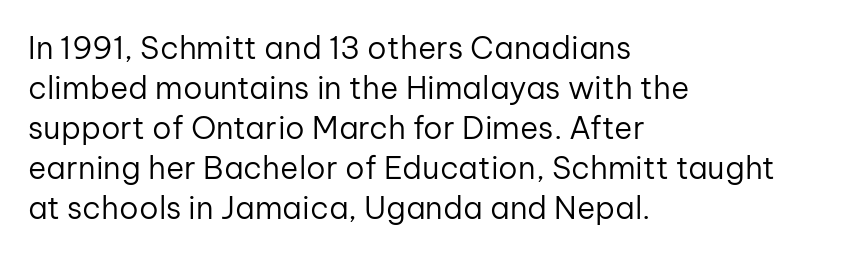
{"serif": "no", "italic": "no", "bold": "no", "weight": "regular", "width": "normal", "stroke_contrast": "low", "x_height": "medium", "monospaced": "no", "underline": "no", "align": "left", "line_spacing": "normal", "line_spacing_ratio": 1.29, "letter_spacing": "normal", "letter_spacing_em": 0.0, "glyph_px": 31}
